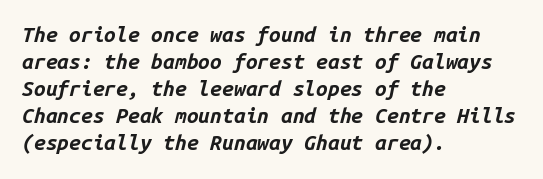
The image shows 21 px bold type, italic (leaning right); set left-aligned, normal line spacing (1.29x), normal letter spacing, not underlined.
